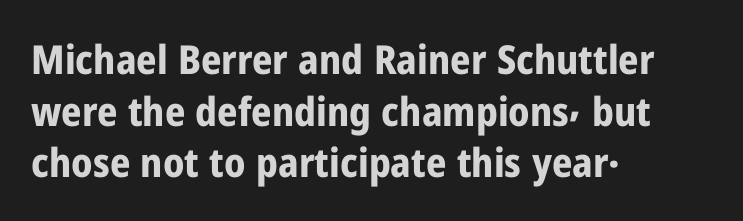
{"serif": "no", "italic": "no", "bold": "yes", "weight": "bold", "width": "condensed", "stroke_contrast": "low", "x_height": "medium", "monospaced": "no", "underline": "no", "align": "left", "line_spacing": "normal", "line_spacing_ratio": 1.29, "letter_spacing": "normal", "letter_spacing_em": 0.0, "glyph_px": 40}
